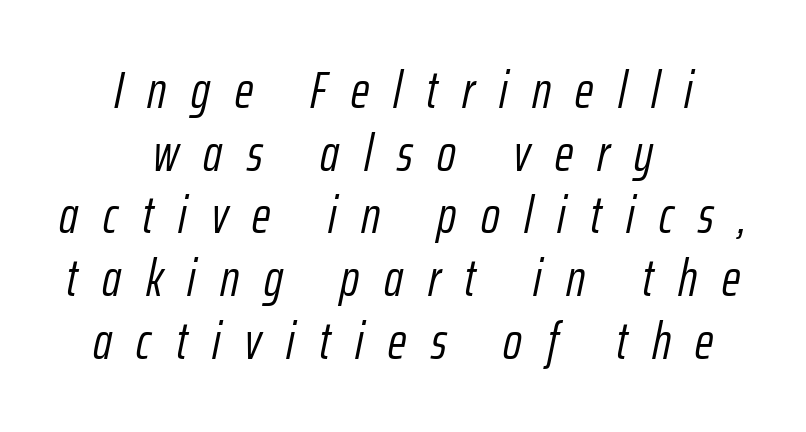
{"italic": "yes", "lean": "right", "slant_degrees": 12, "bold": "no", "weight": "light", "width": "condensed", "stroke_contrast": "low", "x_height": "medium", "monospaced": "no", "underline": "no", "align": "center", "line_spacing_ratio": 1.23, "letter_spacing": "wide", "letter_spacing_em": 0.48, "glyph_px": 51}
